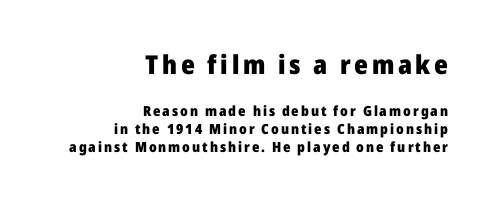
Each new line begins a customary step beneath the previous one. Italic? Not at all — the glyphs are vertical. The block sitting higher on the canvas is the one with enlarged characters. All the whitespace from short lines collects on the left.
